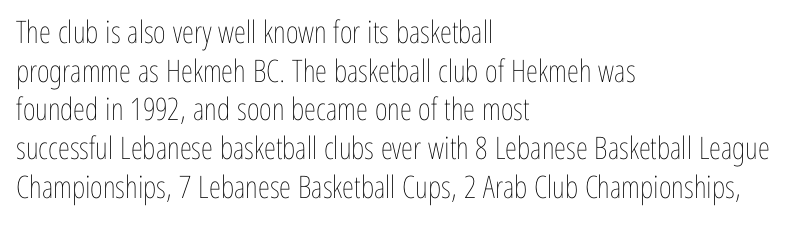
The image shows 31 px thin, condensed type, upright; set left-aligned, normal line spacing (1.25x), normal letter spacing, not underlined; low stroke contrast and a medium x-height.
